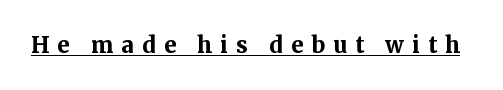
{"italic": "no", "bold": "yes", "underline": "yes", "letter_spacing": "wide", "letter_spacing_em": 0.37, "glyph_px": 22}
